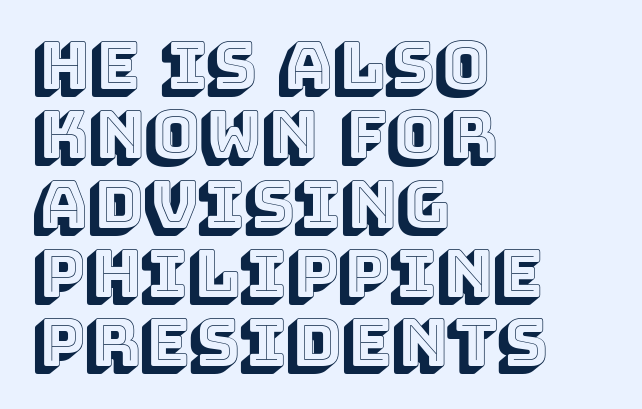
The image shows 66 px text type, upright; set left-aligned, tight line spacing (1.05x), normal letter spacing, not underlined; a large x-height.
